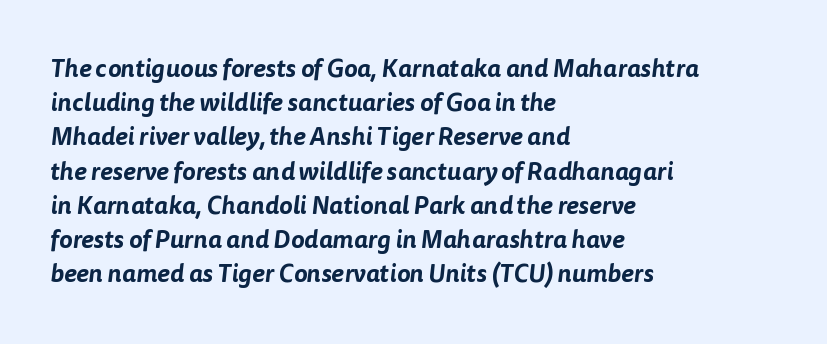
{"underline": "no", "align": "left", "line_spacing": "normal", "line_spacing_ratio": 1.37, "letter_spacing": "normal", "letter_spacing_em": 0.0, "glyph_px": 25}
